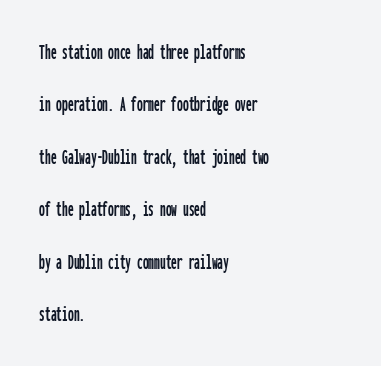
This rendering uses left alignment, leaving the right contour irregular. Letter spacing: default. Descender tails drop into unmarked territory. The leading is generous, giving the passage an open texture.
